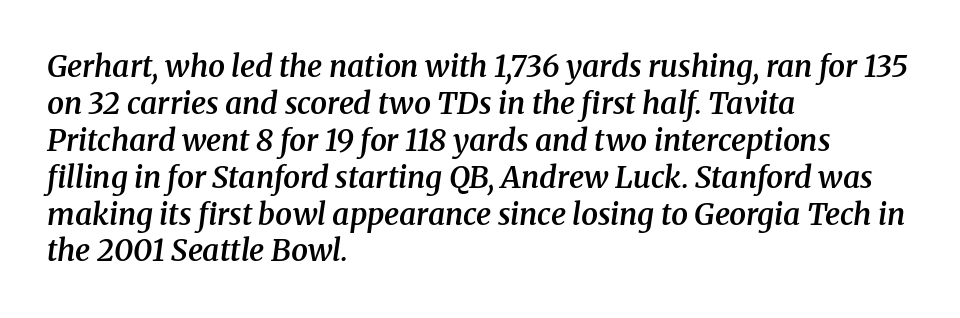
Quick note: underline off. Students, note that the glyphs here touch the page at normal intervals. Is this a sans? No — the strokes have serifs. This is oblique type, the kind used for emphasis or titles. The face used here is a semibold: visibly heavier than regular, lighter than bold. The typesetter chose a ragged-right arrangement here.
